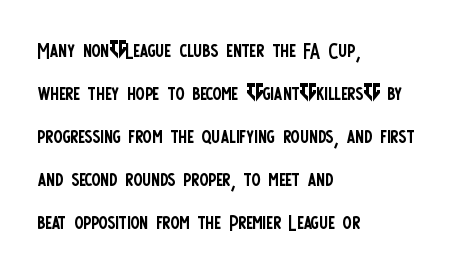
{"italic": "no", "bold": "no", "underline": "no", "align": "left", "line_spacing": "normal", "line_spacing_ratio": 1.59, "letter_spacing": "normal", "letter_spacing_em": 0.0, "glyph_px": 27}
